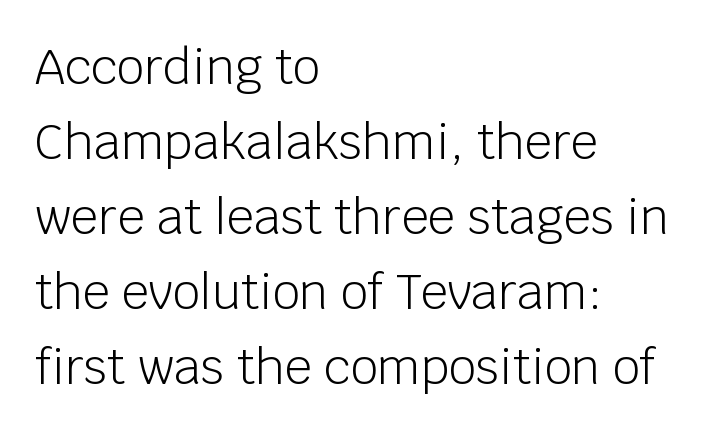
{"serif": "no", "italic": "no", "bold": "no", "weight": "light", "width": "normal", "stroke_contrast": "low", "x_height": "large", "monospaced": "no", "underline": "no", "align": "left", "line_spacing": "normal", "line_spacing_ratio": 1.56, "letter_spacing": "normal", "letter_spacing_em": 0.0, "glyph_px": 48}
